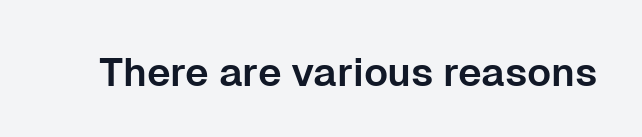
Q: Is the text italic (slanted)? A: No, it is upright.
Q: Is the typeface a serif or a sans-serif typeface? A: Sans-serif.
Q: Is the text underlined? A: No.
Q: Is the spacing between letters normal or unusually wide? A: Normal.
Q: Width (condensed, normal, or wide)? A: Normal.
Q: Stroke contrast? A: Low.
Q: x-height? A: Medium.
Q: Monospaced? A: No.
